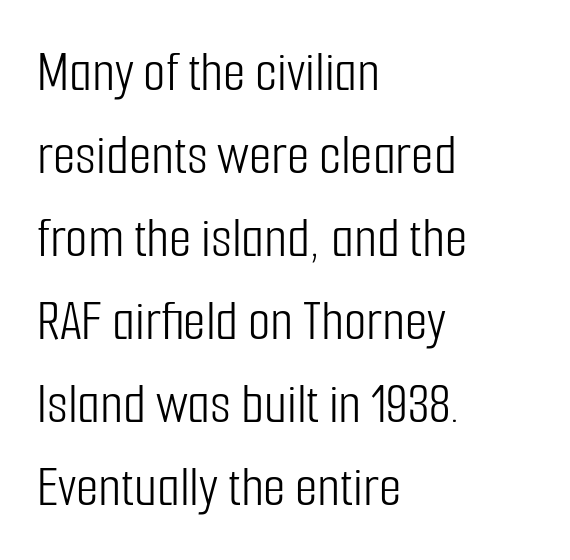
Note: no serifs on the glyphs. These lines are rendered in a variable-pitch font. Check under the words: just untouched page. Each word holds together tightly as a unit, with standard inter-letter gaps. This is the regular roman posture of the typeface. Unbolded letterforms with no extra heft.
